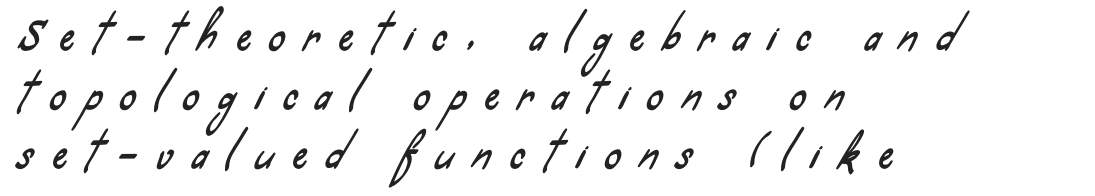
The image shows 40 px condensed sans-serif type; set left-aligned, normal line spacing (1.47x), unusually wide letter spacing (+0.49 em), not underlined; low stroke contrast and a small x-height.
